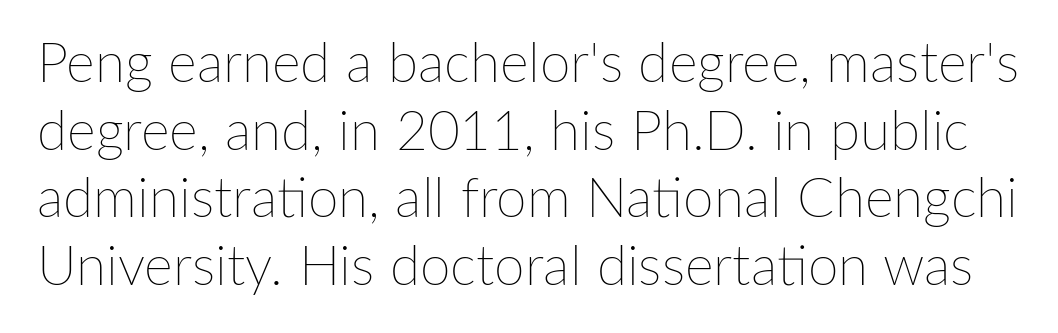
Q: Is the text bold? A: No.
Q: Is the text italic (slanted)? A: No, it is upright.
Q: Is the text underlined? A: No.
Q: Is the spacing between letters normal or unusually wide? A: Normal.
Q: Width (condensed, normal, or wide)? A: Normal.
Q: Stroke contrast? A: Low.
Q: x-height? A: Medium.
Q: Monospaced? A: No.
